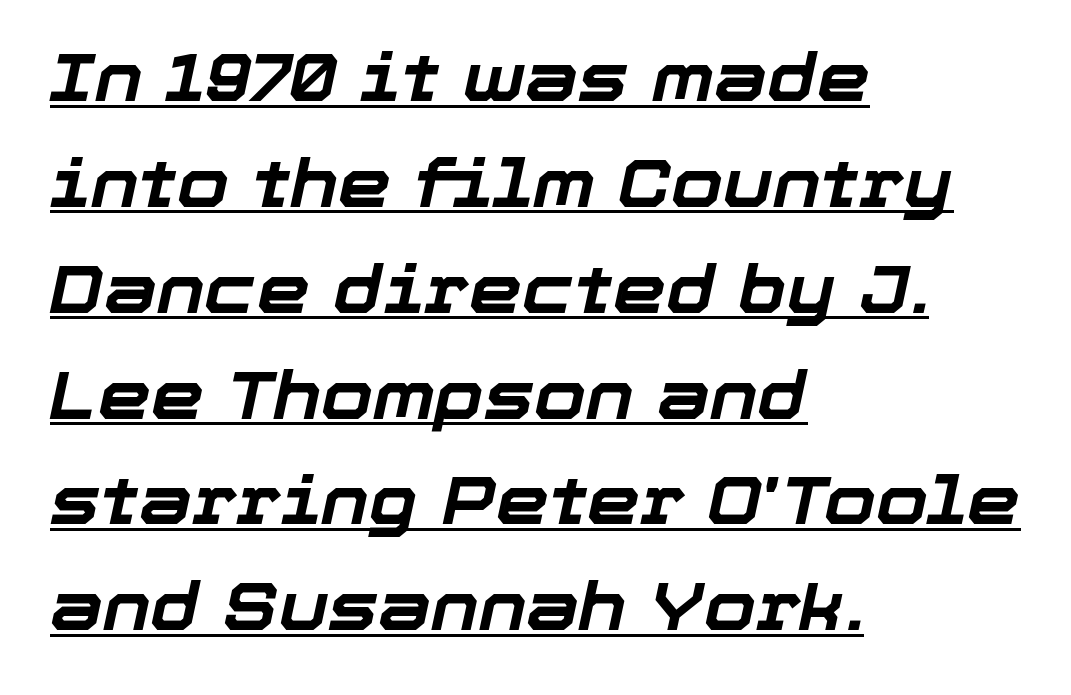
The image shows 67 px bold type, italic (leaning right); set left-aligned, normal line spacing (1.58x), normal letter spacing, underlined; low stroke contrast and a medium x-height.
